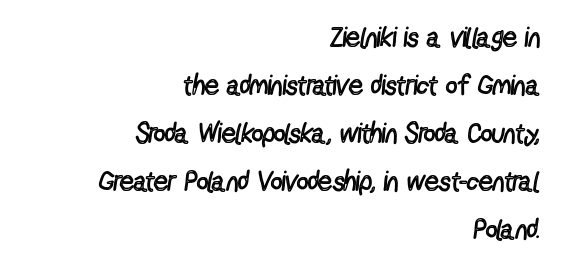
Line ends are locked; line starts wander. Default kerning and tracking; the words read as compact shapes. Is the stroke heavy? The answer is a plain regular-or-lighter. To sum up the face: it is a sans, with no serifs. Here the designer chose a conventional face with non-uniform glyph widths.
